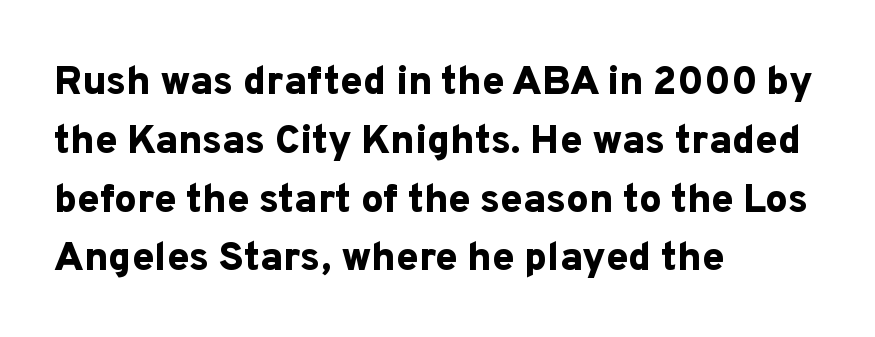
{"serif": "no", "italic": "no", "bold": "yes", "weight": "bold", "width": "normal", "stroke_contrast": "low", "x_height": "medium", "monospaced": "no", "underline": "no", "align": "left", "line_spacing": "normal", "line_spacing_ratio": 1.47, "letter_spacing": "normal", "letter_spacing_em": 0.0, "glyph_px": 40}
